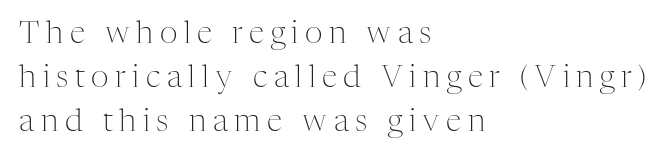
Is the stroke heavy? The answer is a plain regular-or-lighter. Students, observe: this is what conventionally led text looks like. Does the copy run flush right? No — it runs flush left. Bare-footed words on every line. A serif font was chosen for this passage.
